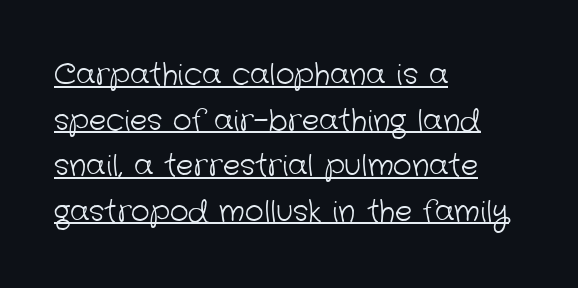
The image shows 29 px light sans-serif type; set left-aligned, normal line spacing (1.57x), normal letter spacing, underlined; low stroke contrast and a medium x-height.
